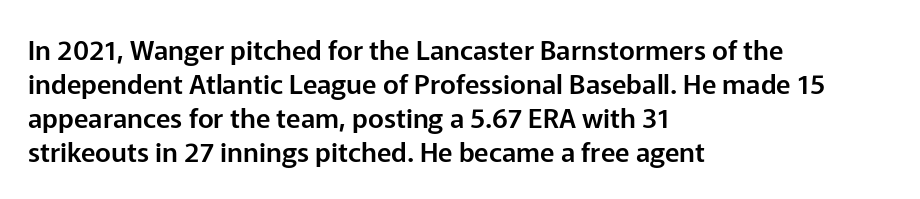
The image shows 27 px text type, upright; set left-aligned, normal line spacing (1.26x), normal letter spacing, not underlined.
